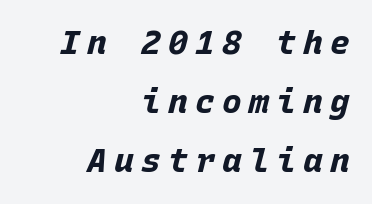
Q: Is the text bold? A: Yes.
Q: Is the text italic (slanted)? A: Yes, it leans right by about 15 degrees.
Q: Is the text underlined? A: No.
Q: How is the paragraph aligned? A: Right-aligned.
Q: Is the spacing between letters normal or unusually wide? A: Unusually wide.
Q: Width (condensed, normal, or wide)? A: Normal.
Q: Stroke contrast? A: Low.
Q: x-height? A: Large.
Q: Monospaced? A: Yes.
